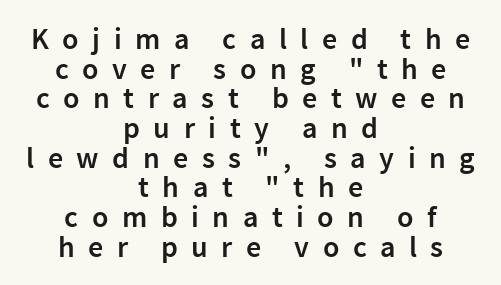
{"serif": "no", "italic": "no", "bold": "semi", "weight": "semibold", "width": "normal", "stroke_contrast": "low", "x_height": "medium", "monospaced": "no", "underline": "no", "align": "center", "line_spacing": "tight", "line_spacing_ratio": 0.99, "letter_spacing": "wide", "letter_spacing_em": 0.45, "glyph_px": 30}
